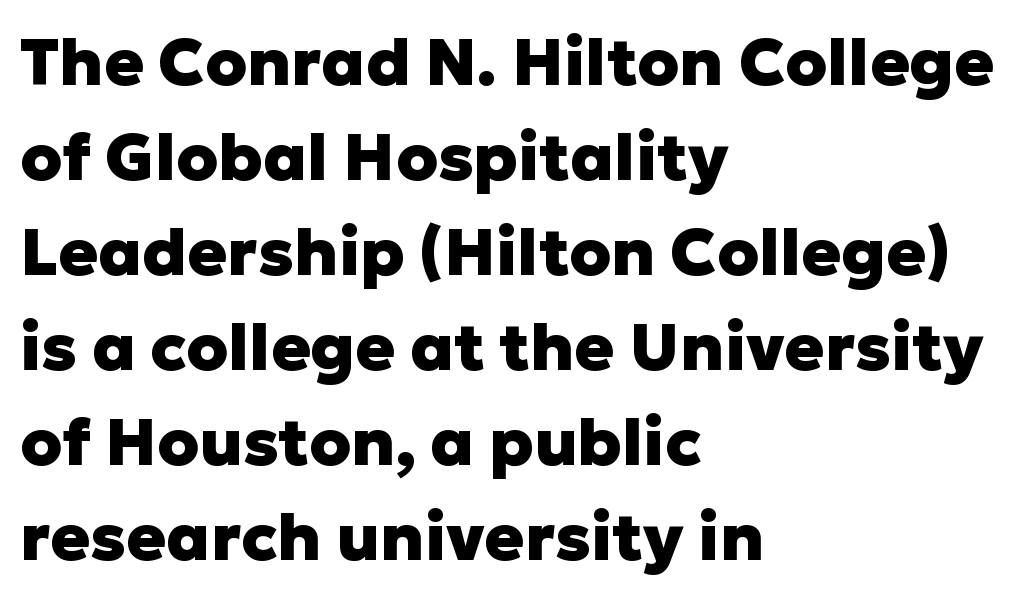
The image shows 66 px heavy sans-serif type, upright; set left-aligned, normal line spacing (1.44x), normal letter spacing, not underlined; low stroke contrast and a medium x-height.
